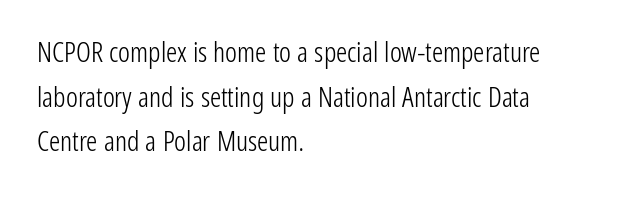
The image shows 28 px light, condensed sans-serif type, upright; set left-aligned, normal line spacing (1.59x), normal letter spacing, not underlined; low stroke contrast and a medium x-height.
